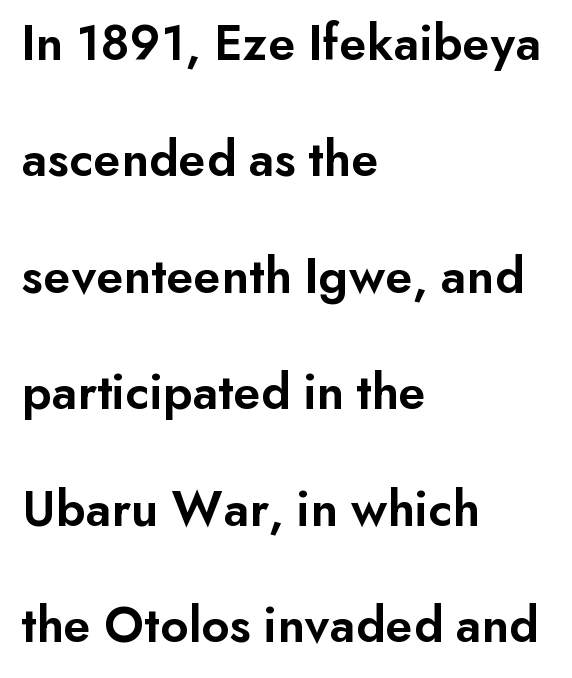
Where is the straight margin? On the left. Honestly, the letter spacing is just normal — you wouldn't notice it. Notice the wide empty band between every row — that's loose leading. Serifs: no, the terminals of the letterforms are clean. Students, this is semibold: more ink than regular, less than bold.
